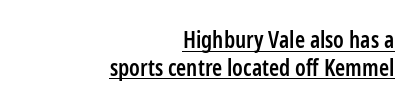
The image shows 23 px text type, upright; set right-aligned, line spacing 1.2x, normal letter spacing, underlined.
